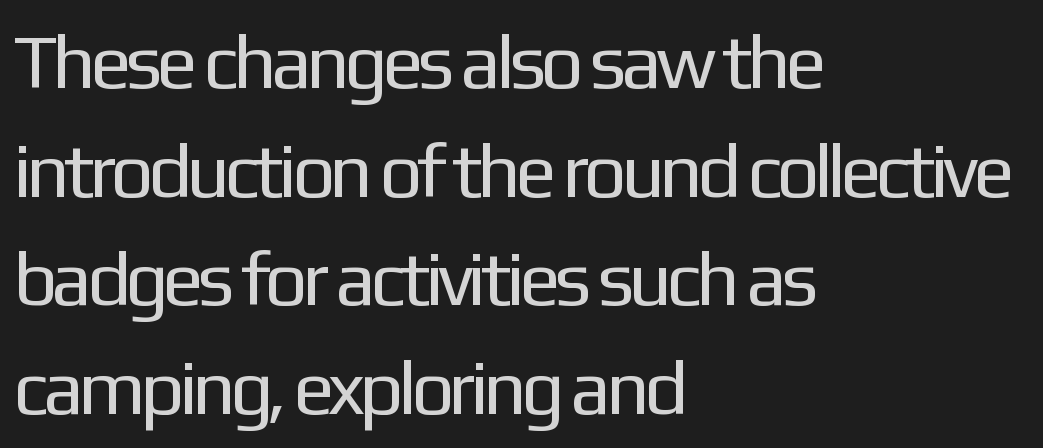
{"serif": "no", "italic": "no", "bold": "no", "weight": "regular", "width": "normal", "stroke_contrast": "low", "x_height": "medium", "monospaced": "no", "underline": "no", "align": "left", "line_spacing": "normal", "line_spacing_ratio": 1.43, "letter_spacing": "normal", "letter_spacing_em": 0.0, "glyph_px": 76}
